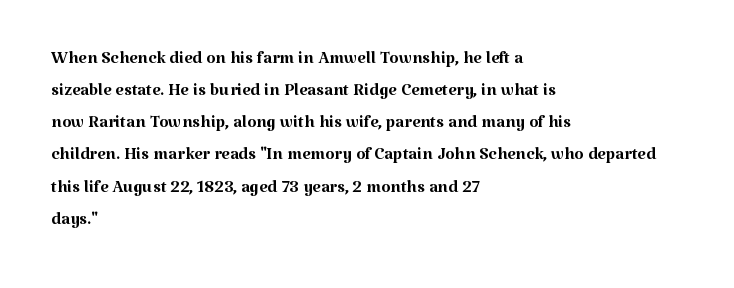
{"italic": "no", "bold": "no", "underline": "no", "align": "left", "line_spacing": "normal", "line_spacing_ratio": 1.34, "letter_spacing": "normal", "letter_spacing_em": 0.0, "glyph_px": 24}
